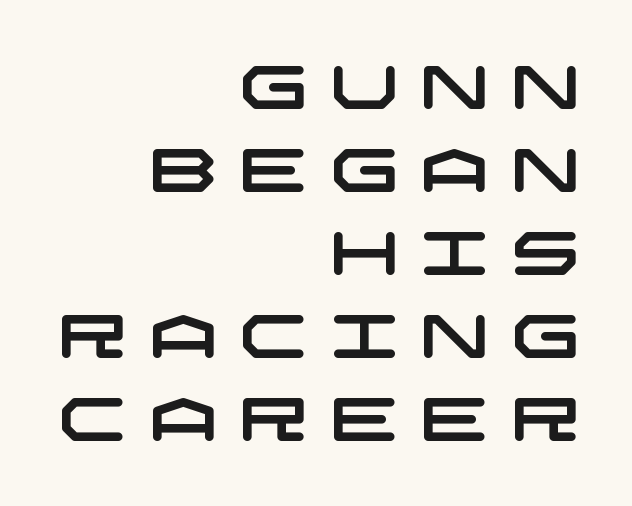
The characters display no serif detailing; their extremities are plain. Each word looks stretched out because of the extra space between its letters. The string is rendered with underlining switched off. A typesetter would call this leading conventional body-copy spacing.
